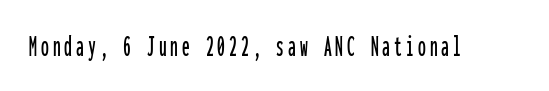
{"serif": "no", "italic": "no", "width": "condensed", "stroke_contrast": "low", "x_height": "medium", "monospaced": "yes", "underline": "no", "glyph_px": 31}
